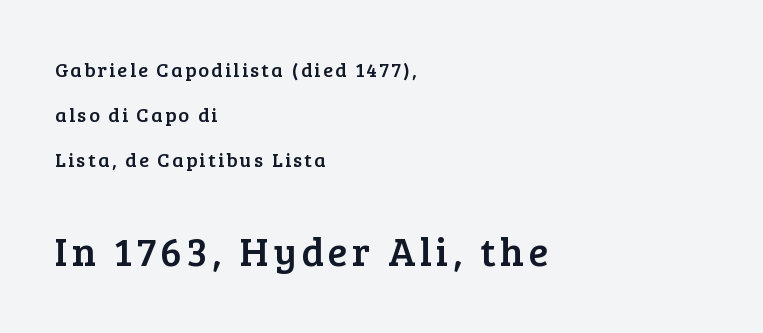
Q: Is the text italic (slanted)? A: No, it is upright.
Q: Is the typeface a serif or a sans-serif typeface? A: Serif.
Q: Is the text underlined? A: No.
Q: How is the paragraph aligned? A: Left-aligned.
Q: Is the spacing between lines tight, normal or loose? A: Loose.
Q: Which block of text is set in a larger size, the first (top) or the second (bottom)? A: The second (bottom) one.
Q: Width (condensed, normal, or wide)? A: Normal.
Q: Stroke contrast? A: Low.
Q: x-height? A: Medium.
Q: Monospaced? A: No.
